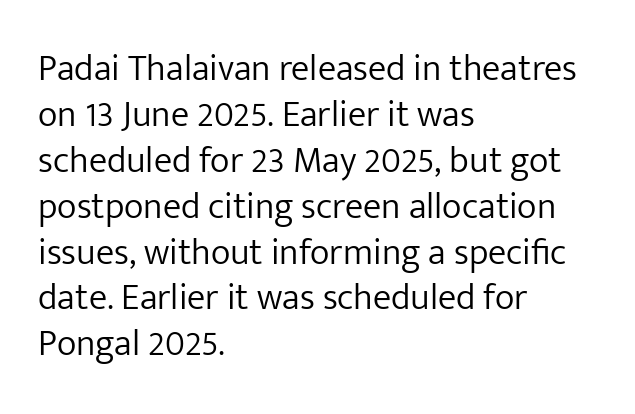
Ordinary non-slanted type is in use. These lines are set flush left with a ragged right edge. Here the designer chose a conventional face with non-uniform glyph widths. There is no visible air inserted between adjacent glyphs. The strokes are not fattened; the text isn't bold.
